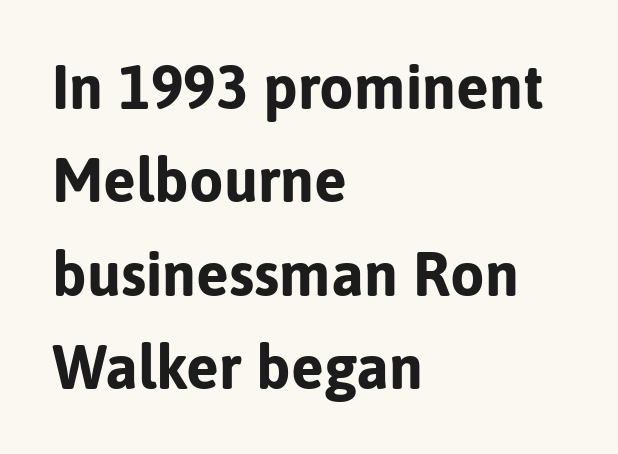
{"serif": "no", "italic": "no", "bold": "yes", "weight": "bold", "width": "normal", "stroke_contrast": "low", "x_height": "medium", "monospaced": "no", "underline": "no", "align": "left", "line_spacing": "normal", "line_spacing_ratio": 1.53, "letter_spacing": "normal", "letter_spacing_em": 0.0, "glyph_px": 61}
